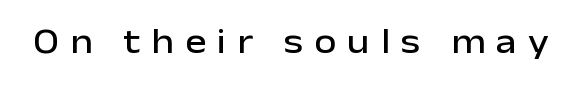
{"serif": "no", "italic": "no", "width": "normal", "stroke_contrast": "low", "x_height": "medium", "monospaced": "no", "underline": "no", "letter_spacing": "wide", "letter_spacing_em": 0.31, "glyph_px": 36}
